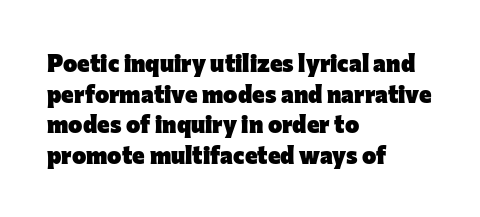
Q: Is the text bold? A: Yes.
Q: Is the text italic (slanted)? A: No, it is upright.
Q: Is the text underlined? A: No.
Q: How is the paragraph aligned? A: Left-aligned.
Q: Is the spacing between letters normal or unusually wide? A: Normal.
Q: Is the spacing between lines tight, normal or loose? A: Normal.
